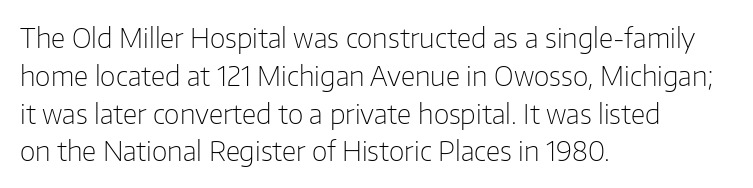
The image shows 27 px text type, upright; set left-aligned, normal line spacing (1.4x), normal letter spacing, not underlined.
